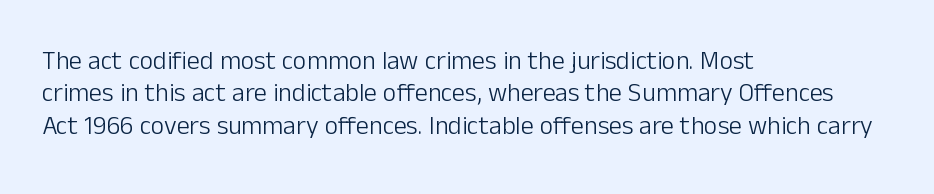
Q: Is the text bold? A: No.
Q: Is the text italic (slanted)? A: No, it is upright.
Q: Is the text underlined? A: No.
Q: How is the paragraph aligned? A: Left-aligned.
Q: Is the spacing between letters normal or unusually wide? A: Normal.
Q: Is the spacing between lines tight, normal or loose? A: Normal.
